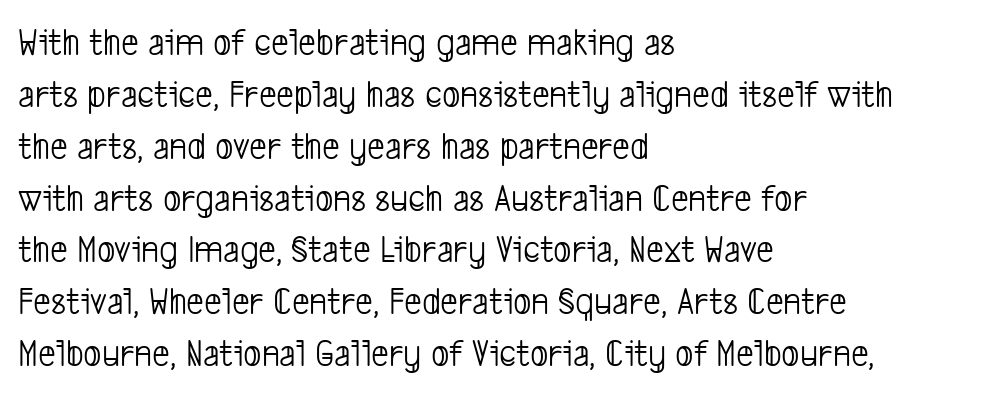
Spacing between characters is what you'd get straight out of the box. The characters display no serif detailing; their extremities are plain. Compared with typical paragraphs, the rows here are spaced about the same. Stems and bowls with no extra thickness — not bold. Descender tails drop into unmarked territory. Horizontally, the lines are justified to the leading edge only.
